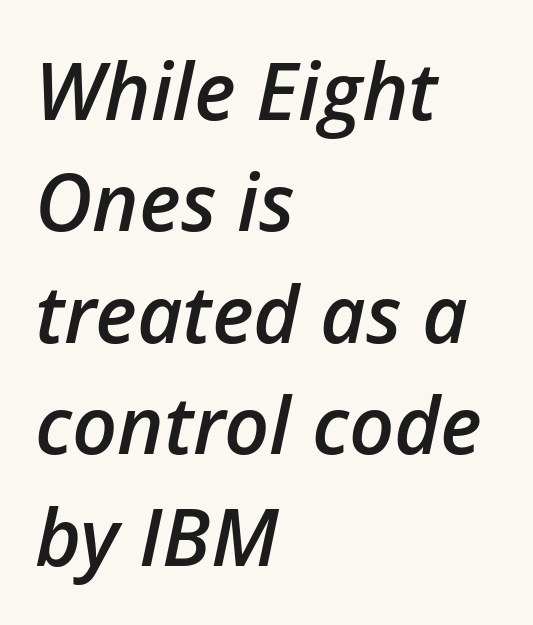
Q: Is the text bold? A: Semi-bold.
Q: Is the text italic (slanted)? A: Yes, it leans right by about 12 degrees.
Q: Is the text underlined? A: No.
Q: How is the paragraph aligned? A: Left-aligned.
Q: Is the spacing between letters normal or unusually wide? A: Normal.
Q: Is the spacing between lines tight, normal or loose? A: Normal.
Q: Width (condensed, normal, or wide)? A: Normal.
Q: Stroke contrast? A: Low.
Q: x-height? A: Medium.
Q: Monospaced? A: No.
